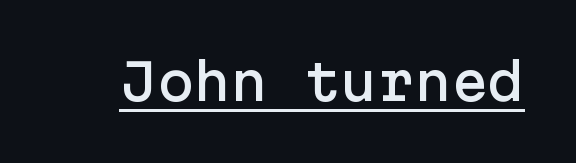
The image shows 49 px sans-serif type, upright; set normal letter spacing, underlined; low stroke contrast and a medium x-height.
